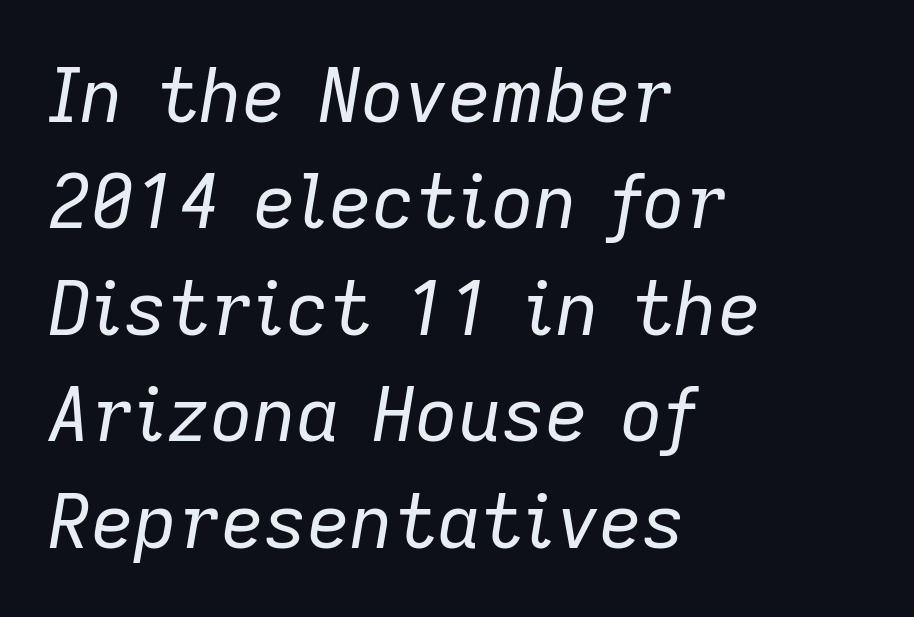
{"italic": "yes", "lean": "right", "slant_degrees": 9, "bold": "no", "weight": "regular", "width": "normal", "stroke_contrast": "low", "x_height": "medium", "monospaced": "no", "underline": "no", "align": "left", "line_spacing": "normal", "line_spacing_ratio": 1.42, "letter_spacing": "normal", "letter_spacing_em": 0.0, "glyph_px": 75}
